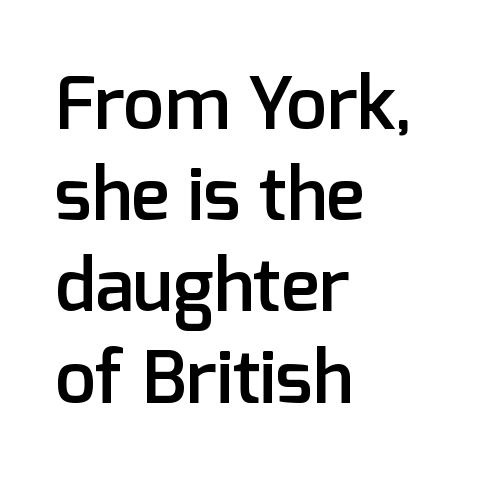
{"serif": "no", "italic": "no", "bold": "semi", "weight": "semibold", "width": "normal", "stroke_contrast": "low", "x_height": "medium", "monospaced": "no", "underline": "no", "align": "left", "line_spacing": "normal", "line_spacing_ratio": 1.25, "letter_spacing": "normal", "letter_spacing_em": 0.0, "glyph_px": 73}
